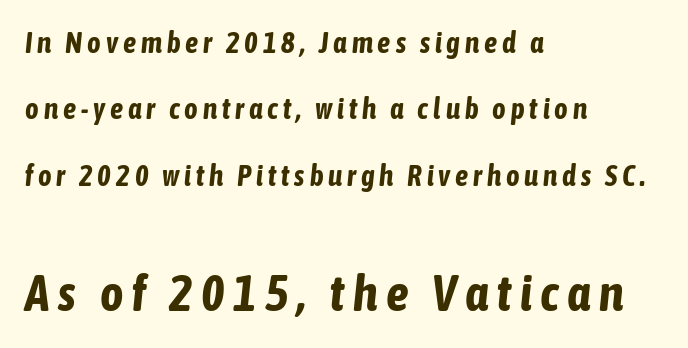
{"italic": "yes", "lean": "right", "slant_degrees": 6, "bold": "yes", "weight": "bold", "width": "condensed", "stroke_contrast": "low", "x_height": "medium", "monospaced": "no", "underline": "no", "align": "left", "line_spacing": "loose", "line_spacing_ratio": 2.29, "larger_block": "second", "size_ratio": 1.72, "glyph_px": 50}
